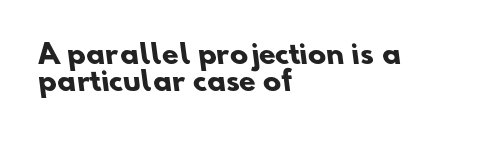
The image shows 27 px bold type; set left-aligned, tight line spacing (1.01x), normal letter spacing, not underlined.
